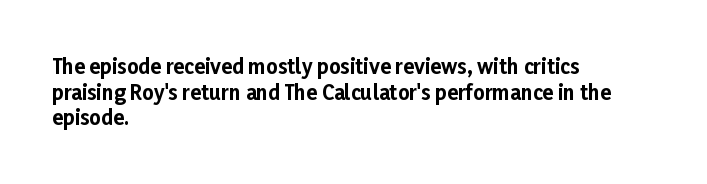
Q: Is the text bold? A: Yes.
Q: Is the text italic (slanted)? A: No, it is upright.
Q: Is the text underlined? A: No.
Q: How is the paragraph aligned? A: Left-aligned.
Q: Is the spacing between letters normal or unusually wide? A: Normal.
Q: Is the spacing between lines tight, normal or loose? A: Normal.
